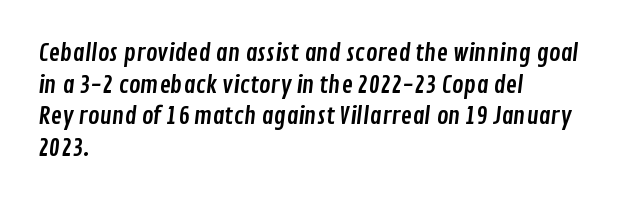
Q: Is the text underlined? A: No.
Q: How is the paragraph aligned? A: Left-aligned.
Q: Is the spacing between letters normal or unusually wide? A: Normal.
Q: Is the spacing between lines tight, normal or loose? A: Normal.
